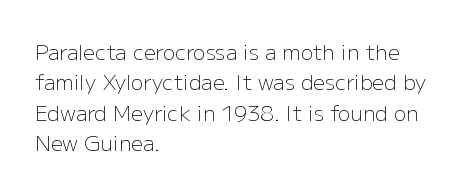
Q: Is the text bold? A: No.
Q: Is the text italic (slanted)? A: No, it is upright.
Q: Is the text underlined? A: No.
Q: How is the paragraph aligned? A: Left-aligned.
Q: Is the spacing between letters normal or unusually wide? A: Normal.
Q: Is the spacing between lines tight, normal or loose? A: Normal.
